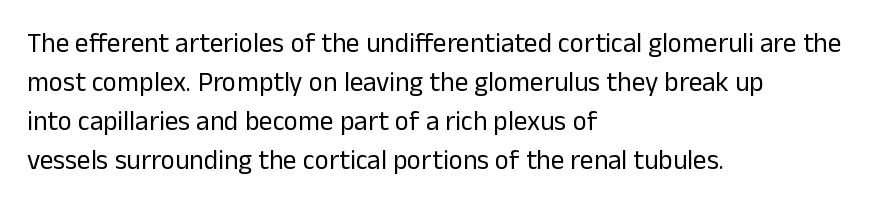
{"italic": "no", "bold": "no", "underline": "no", "align": "left", "line_spacing": "normal", "line_spacing_ratio": 1.45, "letter_spacing": "normal", "letter_spacing_em": 0.0, "glyph_px": 27}
